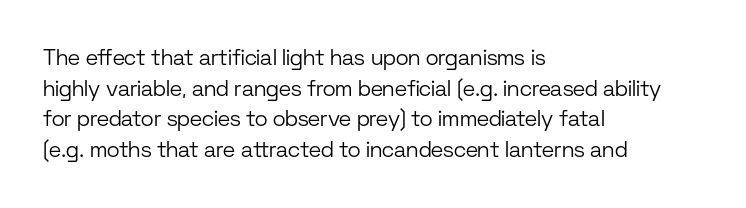
Q: Is the text bold? A: No.
Q: Is the text italic (slanted)? A: No, it is upright.
Q: Is the text underlined? A: No.
Q: How is the paragraph aligned? A: Left-aligned.
Q: Is the spacing between letters normal or unusually wide? A: Normal.
Q: Is the spacing between lines tight, normal or loose? A: Normal.
